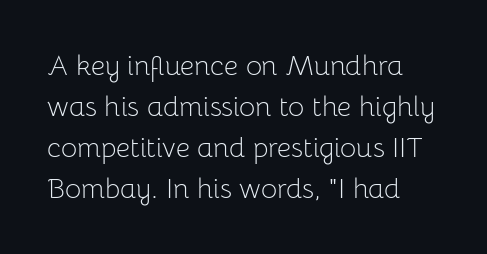
{"serif": "no", "italic": "no", "bold": "no", "weight": "light", "width": "normal", "stroke_contrast": "low", "x_height": "medium", "monospaced": "no", "underline": "no", "align": "left", "line_spacing": "normal", "line_spacing_ratio": 1.46, "letter_spacing": "normal", "letter_spacing_em": 0.0, "glyph_px": 28}
